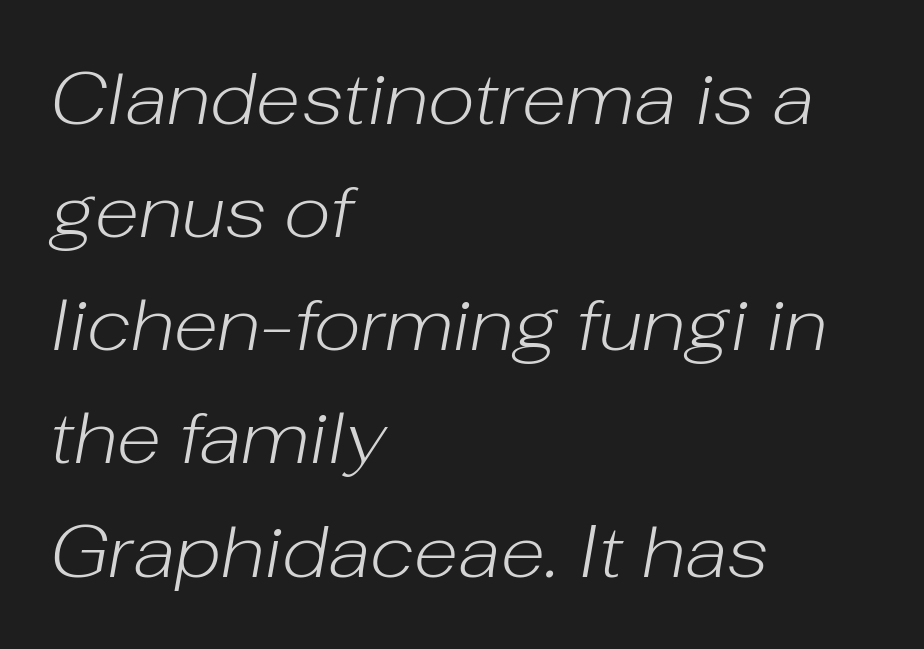
Think of a printed novel: that variable character pitch is what you see here. Stroke thickness stays within the range of a standard reading face or lighter. The letterforms sit shoulder to shoulder at normal distance. Interline gaps are of average width in this sample.
